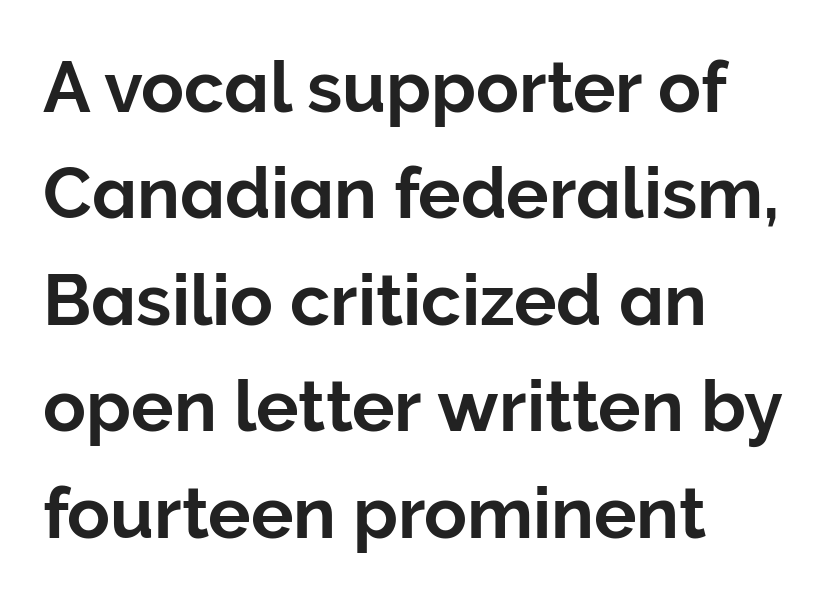
Does extra space separate the letters? No, they use regular spacing. The rendering uses natural spacing where letterforms have individual widths. Left-aligned paragraph, ragged on the right. Ascenders rise straight up at ninety degrees.
